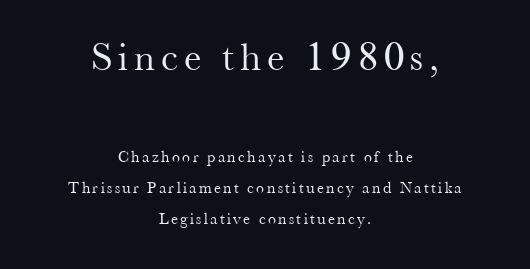
Q: Is the text bold? A: No.
Q: Is the text italic (slanted)? A: No, it is upright.
Q: Is the typeface a serif or a sans-serif typeface? A: Serif.
Q: Is the text underlined? A: No.
Q: How is the paragraph aligned? A: Centered.
Q: Is the spacing between lines tight, normal or loose? A: Loose.
Q: Which block of text is set in a larger size, the first (top) or the second (bottom)? A: The first (top) one.
Q: Width (condensed, normal, or wide)? A: Normal.
Q: Stroke contrast? A: Medium.
Q: x-height? A: Small.
Q: Monospaced? A: No.
